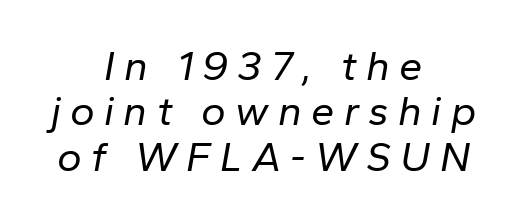
The image shows 42 px regular-weight type, italic (leaning right); set centered, tight line spacing (1.08x), unusually wide letter spacing (+0.22 em), not underlined; low stroke contrast and a medium x-height.
